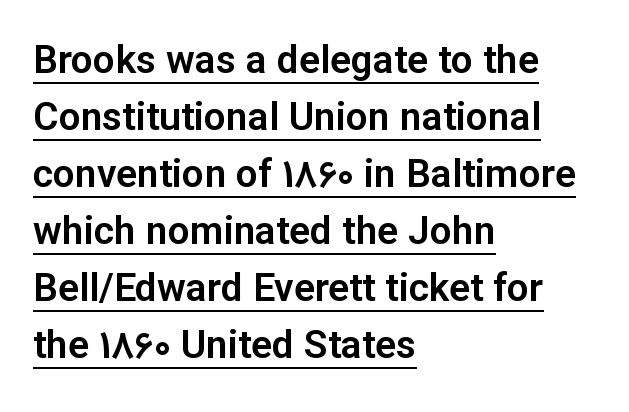
{"serif": "no", "italic": "no", "width": "normal", "stroke_contrast": "low", "x_height": "medium", "monospaced": "no", "underline": "yes", "align": "left", "line_spacing": "normal", "line_spacing_ratio": 1.46, "letter_spacing": "normal", "letter_spacing_em": 0.0, "glyph_px": 39}
